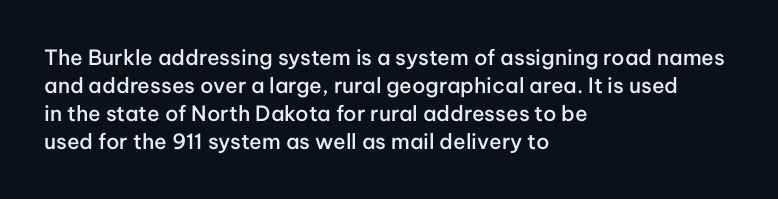
This is moderately heavy type, rendered in semibold. The baseline area is clear. The horizontal fit of the characters is conventional and even. Layout note: lines flush left.
